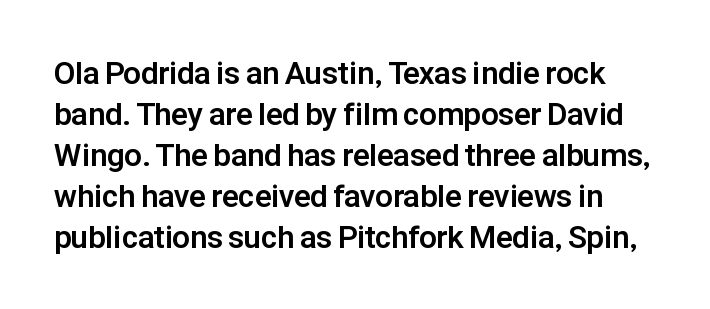
Q: Is the text bold? A: Yes.
Q: Is the text italic (slanted)? A: No, it is upright.
Q: Is the typeface a serif or a sans-serif typeface? A: Sans-serif.
Q: Is the text underlined? A: No.
Q: Is the spacing between letters normal or unusually wide? A: Normal.
Q: Is the spacing between lines tight, normal or loose? A: Normal.
Q: Width (condensed, normal, or wide)? A: Normal.
Q: Stroke contrast? A: Low.
Q: x-height? A: Medium.
Q: Monospaced? A: No.
